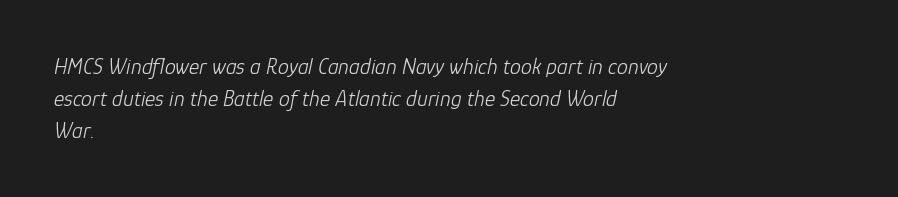
No extra ink here — the face is not bold. Nobody touched the tracking dial on this one. A normal amount of white space separates one row of letters from the next. The paragraph shown leans on its left margin. Lines of text with bare space underneath. In terms of posture, this sample is oblique.
